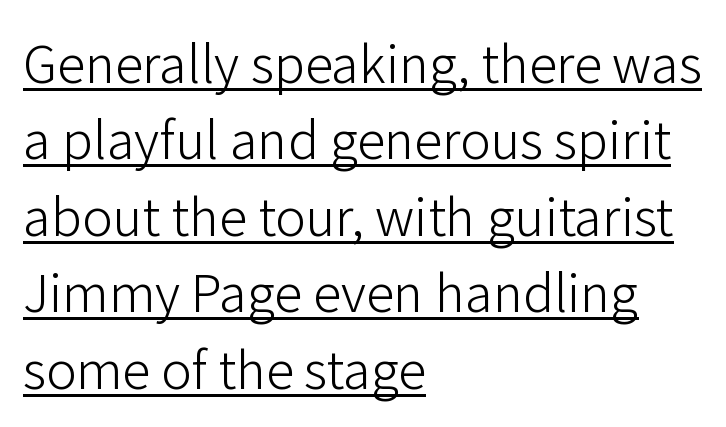
{"serif": "no", "italic": "no", "bold": "no", "weight": "light", "width": "normal", "stroke_contrast": "low", "x_height": "medium", "monospaced": "no", "underline": "yes", "align": "left", "line_spacing": "normal", "line_spacing_ratio": 1.5, "letter_spacing": "normal", "letter_spacing_em": 0.0, "glyph_px": 51}
